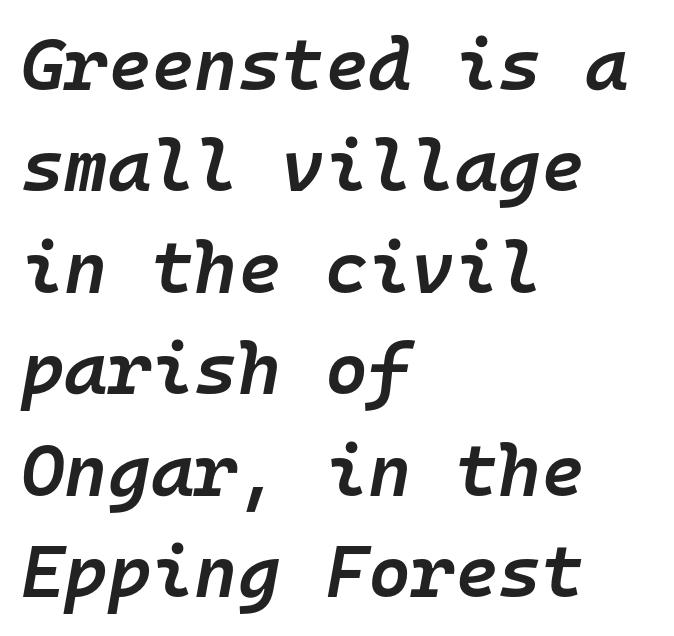
Q: Is the text bold? A: Semi-bold.
Q: Is the text italic (slanted)? A: Yes, it leans right by about 10 degrees.
Q: Is the text underlined? A: No.
Q: How is the paragraph aligned? A: Left-aligned.
Q: Is the spacing between letters normal or unusually wide? A: Normal.
Q: Is the spacing between lines tight, normal or loose? A: Normal.
Q: Width (condensed, normal, or wide)? A: Normal.
Q: Stroke contrast? A: Low.
Q: x-height? A: Medium.
Q: Monospaced? A: Yes.
